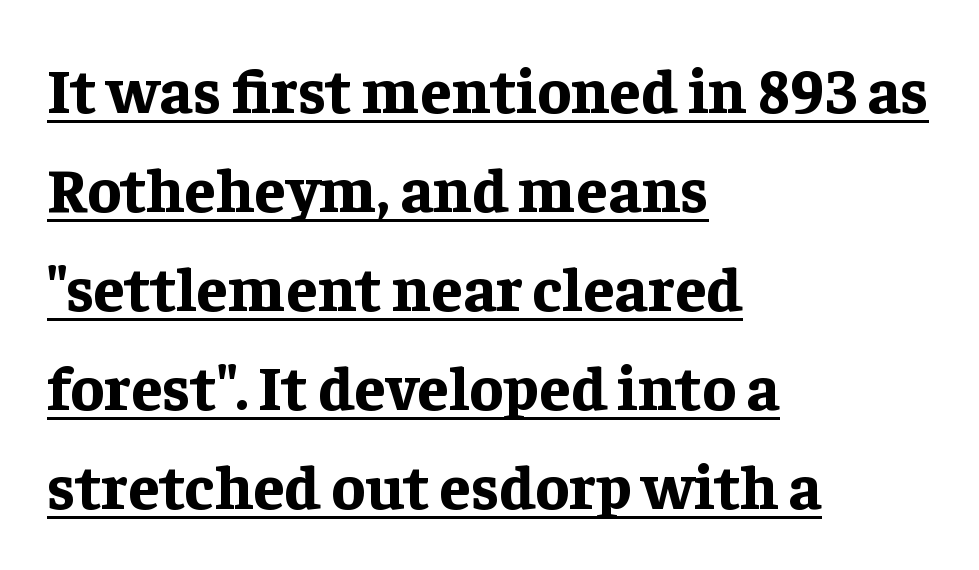
The typography opts for an upright posture over an oblique one. Has an underline been added? It has. A normal amount of white space separates one row of letters from the next. The lines are quadded left. Note: serifs present on the glyphs.
